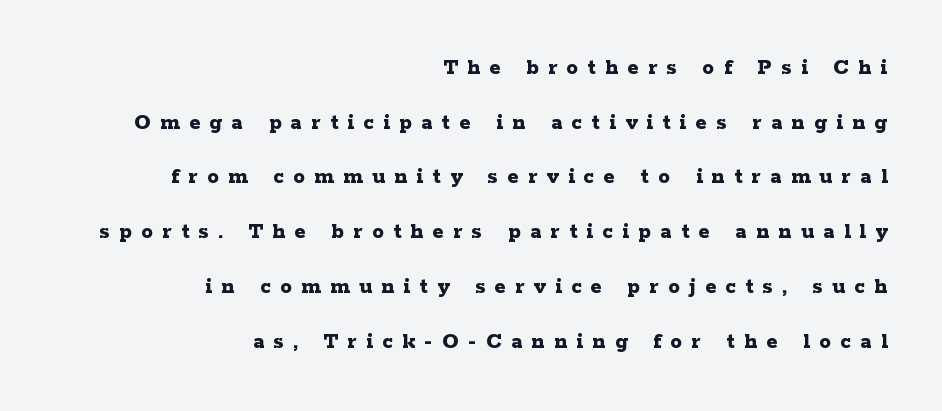
The image shows 23 px bold type, upright; set right-aligned, loose line spacing (2.38x), unusually wide letter spacing (+0.41 em), not underlined.
